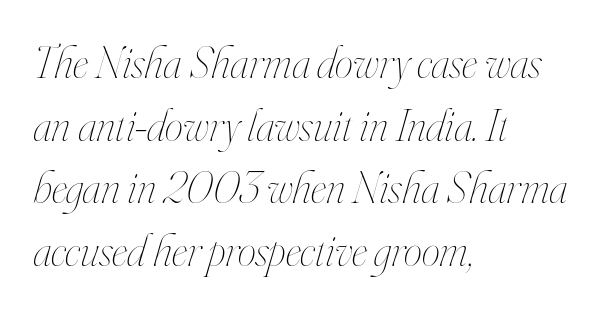
The image shows 46 px thin, condensed type, italic (leaning right); set left-aligned, normal line spacing (1.36x), normal letter spacing, not underlined; high stroke contrast and a small x-height.
